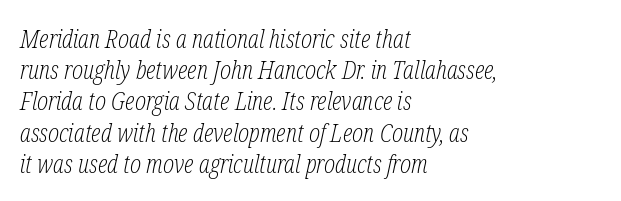
{"italic": "yes", "lean": "right", "slant_degrees": 12, "bold": "no", "underline": "no", "align": "left", "line_spacing_ratio": 1.2, "letter_spacing": "normal", "letter_spacing_em": 0.0, "glyph_px": 26}
